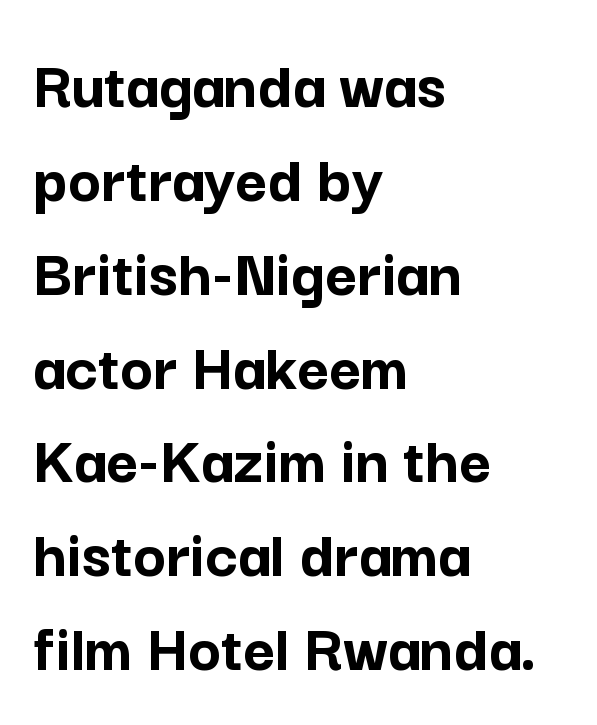
Q: Is the text bold? A: Yes.
Q: Is the text italic (slanted)? A: No, it is upright.
Q: Is the typeface a serif or a sans-serif typeface? A: Sans-serif.
Q: Is the text underlined? A: No.
Q: How is the paragraph aligned? A: Left-aligned.
Q: Is the spacing between letters normal or unusually wide? A: Normal.
Q: Is the spacing between lines tight, normal or loose? A: Normal.
Q: Width (condensed, normal, or wide)? A: Normal.
Q: Stroke contrast? A: Low.
Q: x-height? A: Medium.
Q: Monospaced? A: No.
